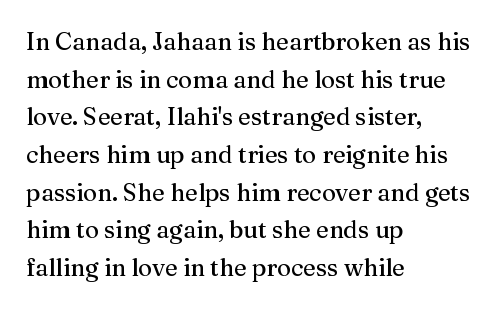
Students, observe: this is what conventionally led text looks like. When letters stand straight like this, we call the style roman or upright. Horizontally, the lines are justified to the leading edge only. The type is set solid horizontally, with unmodified tracking. The baseline area is clear.
